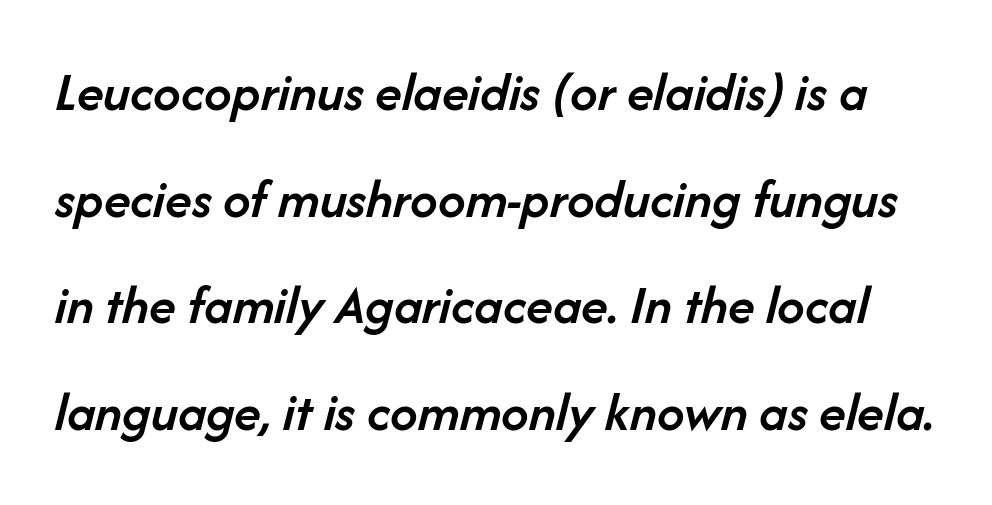
Proportional: the letters do not fall into vertical columns. This rendering leaves character spacing at its baseline value. The specimen reads as italic at a glance. Typographic density is moderately raised because the face is semibold.
